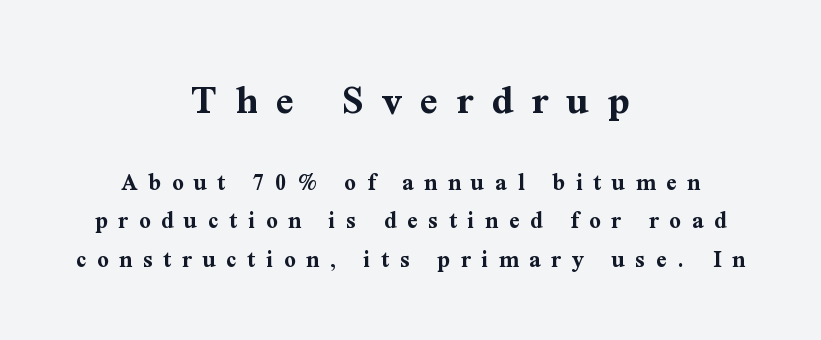
The passage shown is typed in a proportional face where columns would drift. A normal amount of white space separates one row of letters from the next. In terms of posture, this sample is upright. Size contrast runs from large at the top to small at the bottom. Someone cranked the tracking dial way up on this one. The passage shown is emphatically bold.
